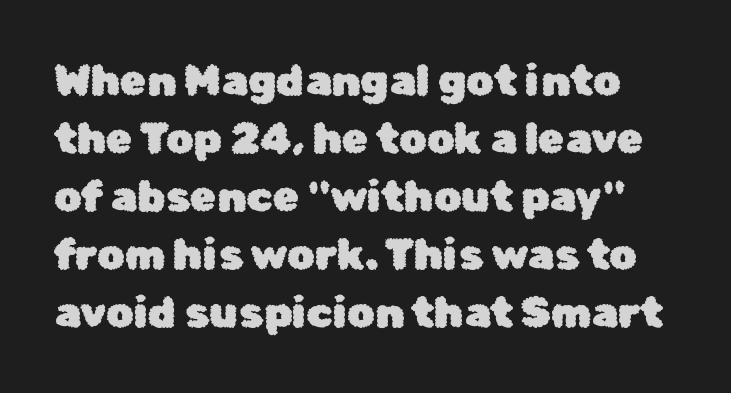
Q: Is the text italic (slanted)? A: No, it is upright.
Q: Is the typeface a serif or a sans-serif typeface? A: Sans-serif.
Q: Is the text underlined? A: No.
Q: Is the spacing between letters normal or unusually wide? A: Normal.
Q: Is the spacing between lines tight, normal or loose? A: Normal.
Q: Width (condensed, normal, or wide)? A: Normal.
Q: Stroke contrast? A: Low.
Q: x-height? A: Medium.
Q: Monospaced? A: No.
